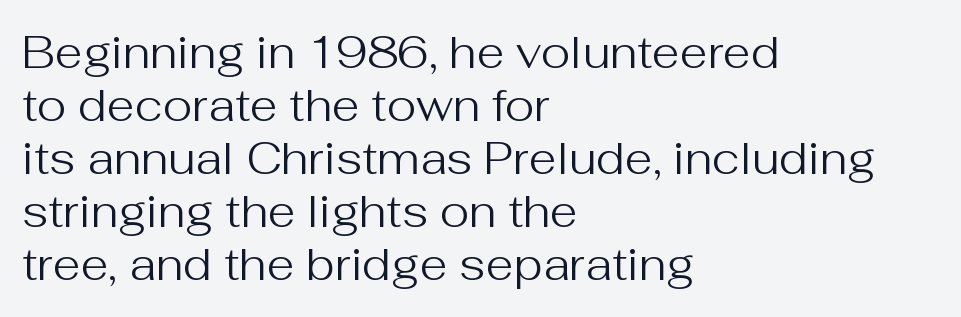
Q: Is the text bold? A: No.
Q: Is the text italic (slanted)? A: No, it is upright.
Q: Is the typeface a serif or a sans-serif typeface? A: Sans-serif.
Q: Is the text underlined? A: No.
Q: How is the paragraph aligned? A: Left-aligned.
Q: Is the spacing between letters normal or unusually wide? A: Normal.
Q: Width (condensed, normal, or wide)? A: Normal.
Q: Stroke contrast? A: Medium.
Q: x-height? A: Medium.
Q: Monospaced? A: No.
